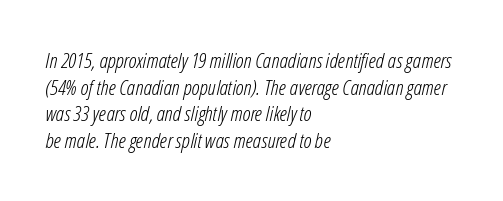
Q: Is the text bold? A: No.
Q: Is the text italic (slanted)? A: Yes, it leans right by about 12 degrees.
Q: Is the text underlined? A: No.
Q: How is the paragraph aligned? A: Left-aligned.
Q: Is the spacing between letters normal or unusually wide? A: Normal.
Q: Is the spacing between lines tight, normal or loose? A: Normal.
